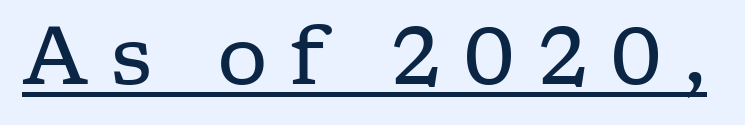
Q: Is the text bold? A: No.
Q: Is the text italic (slanted)? A: No, it is upright.
Q: Is the typeface a serif or a sans-serif typeface? A: Serif.
Q: Is the text underlined? A: Yes.
Q: Is the spacing between letters normal or unusually wide? A: Unusually wide.
Q: Width (condensed, normal, or wide)? A: Wide.
Q: Stroke contrast? A: Low.
Q: x-height? A: Medium.
Q: Monospaced? A: No.
